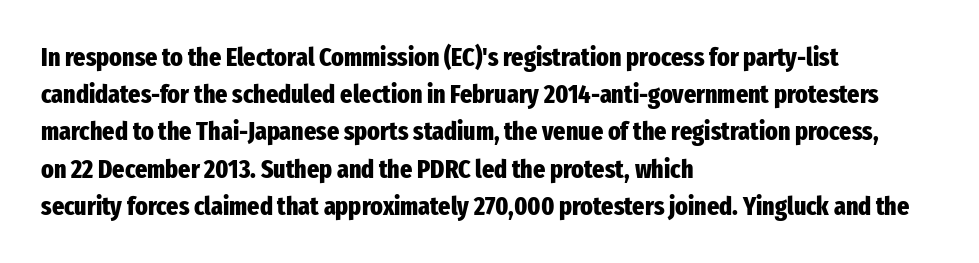
Q: Is the text bold? A: Yes.
Q: Is the text italic (slanted)? A: No, it is upright.
Q: Is the text underlined? A: No.
Q: How is the paragraph aligned? A: Left-aligned.
Q: Is the spacing between letters normal or unusually wide? A: Normal.
Q: Is the spacing between lines tight, normal or loose? A: Normal.
